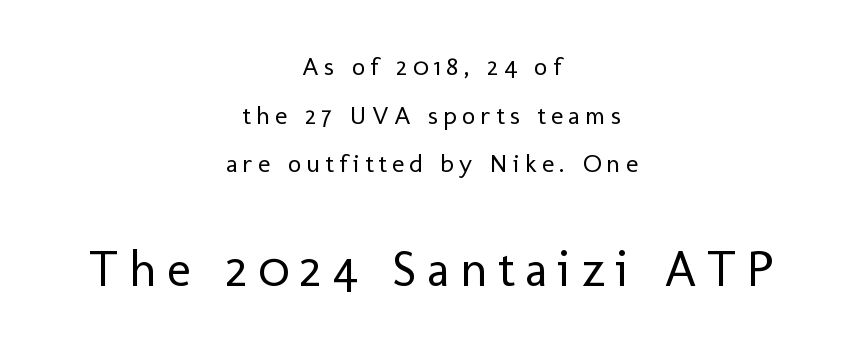
It's the straight-up-and-down kind of type. These lines are rendered in a variable-pitch font. Underlining? Definitely not there. The face used here appears at its bigger size in the lower chunk. Here the glyphs are tracked loosely, breaking word shapes into spaced letters. This is not heavy type; no bold has been used.
